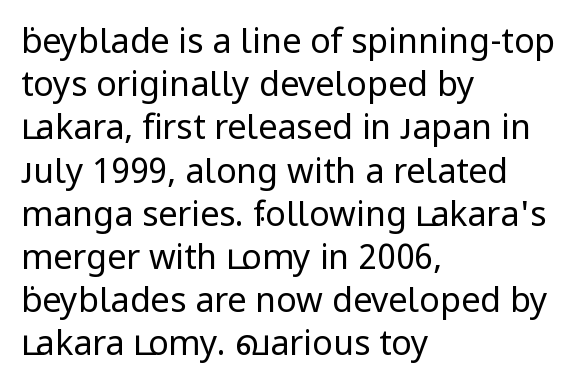
{"serif": "no", "italic": "no", "bold": "no", "weight": "regular", "width": "normal", "stroke_contrast": "low", "x_height": "medium", "monospaced": "no", "underline": "no", "align": "left", "line_spacing": "normal", "line_spacing_ratio": 1.27, "letter_spacing": "normal", "letter_spacing_em": 0.0, "glyph_px": 34}
